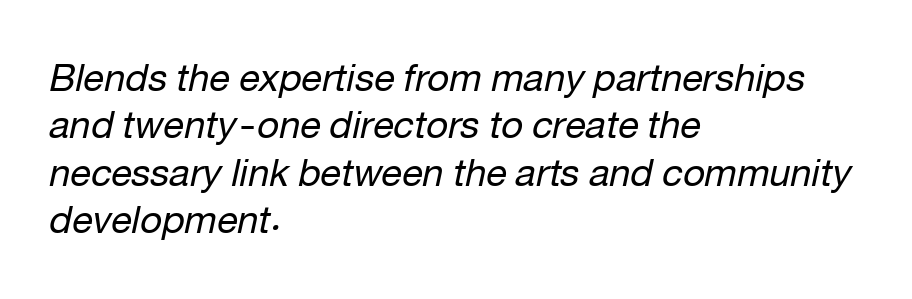
Q: Is the text bold? A: No.
Q: Is the text italic (slanted)? A: Yes, it leans right by about 12 degrees.
Q: Is the text underlined? A: No.
Q: How is the paragraph aligned? A: Left-aligned.
Q: Is the spacing between letters normal or unusually wide? A: Normal.
Q: Is the spacing between lines tight, normal or loose? A: Normal.
Q: Width (condensed, normal, or wide)? A: Normal.
Q: Stroke contrast? A: Low.
Q: x-height? A: Medium.
Q: Monospaced? A: No.
